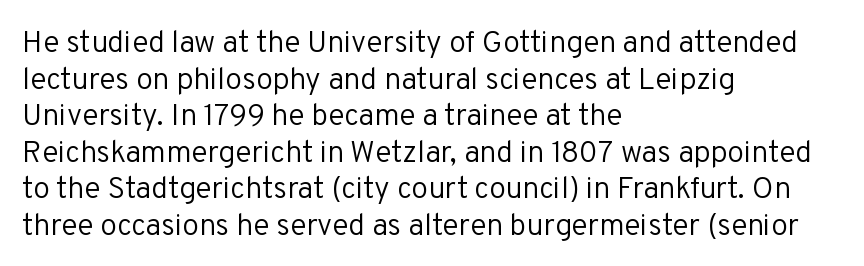
Q: Is the text bold? A: No.
Q: Is the text italic (slanted)? A: No, it is upright.
Q: Is the typeface a serif or a sans-serif typeface? A: Sans-serif.
Q: Is the text underlined? A: No.
Q: How is the paragraph aligned? A: Left-aligned.
Q: Is the spacing between letters normal or unusually wide? A: Normal.
Q: Width (condensed, normal, or wide)? A: Normal.
Q: Stroke contrast? A: Low.
Q: x-height? A: Medium.
Q: Monospaced? A: No.
